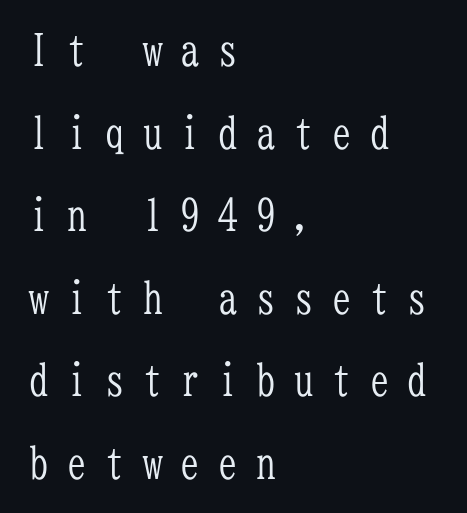
Q: Is the text bold? A: No.
Q: Is the text italic (slanted)? A: No, it is upright.
Q: Is the typeface a serif or a sans-serif typeface? A: Serif.
Q: Is the text underlined? A: No.
Q: How is the paragraph aligned? A: Left-aligned.
Q: Is the spacing between letters normal or unusually wide? A: Unusually wide.
Q: Is the spacing between lines tight, normal or loose? A: Loose.
Q: Width (condensed, normal, or wide)? A: Condensed.
Q: Stroke contrast? A: Low.
Q: x-height? A: Medium.
Q: Monospaced? A: Yes.
